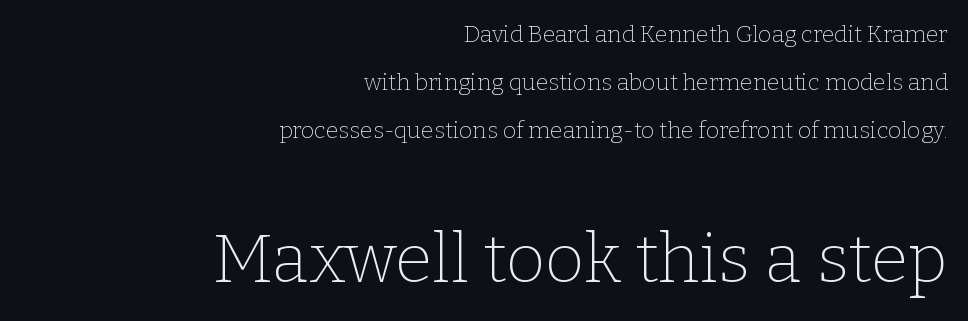
Where is the straight margin? On the right. Ordinary non-slanted type is in use. Nobody touched the tracking dial on this one. Visually, the bottom section dominates because its glyphs are scaled up. No word sits above an underline. Weight: regular or lighter.
